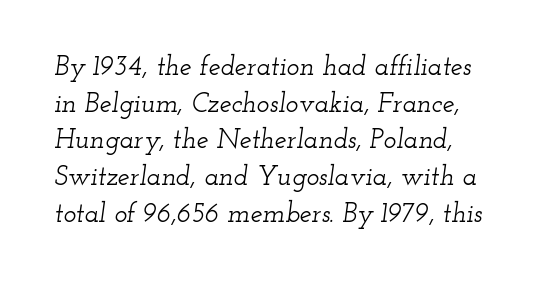
This is oblique type, the kind used for emphasis or titles. Interline gaps are of average width in this sample. This sample uses plain, unmodified letter spacing. Underlining? Definitely not there.
